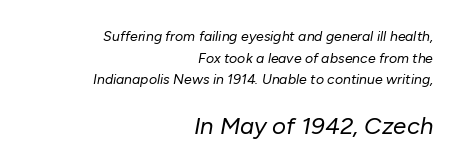
This sample is right-justified, so line beginnings fall wherever the words allow. The horizontal fit of the characters is conventional and even. Compared with typical paragraphs, the rows here are spaced about the same. Nothing heavy about these letters — not bold at all.
